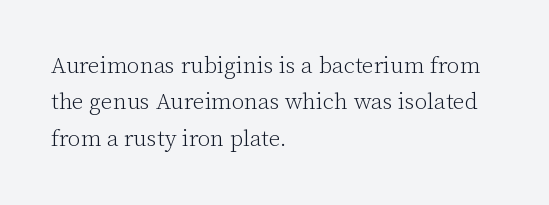
The image shows 23 px text type, upright; set left-aligned, normal line spacing (1.58x), normal letter spacing, not underlined.
